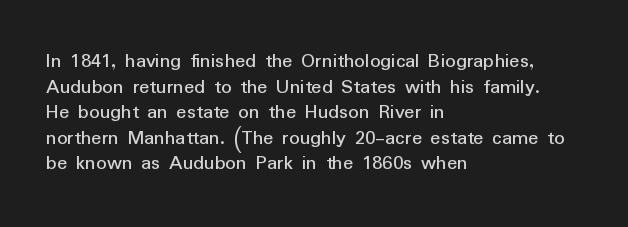
Q: Is the text italic (slanted)? A: No, it is upright.
Q: Is the text underlined? A: No.
Q: How is the paragraph aligned? A: Left-aligned.
Q: Is the spacing between letters normal or unusually wide? A: Normal.
